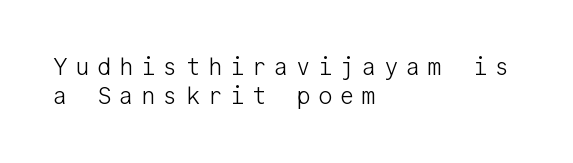
Q: Is the text bold? A: No.
Q: Is the text italic (slanted)? A: No, it is upright.
Q: Is the text underlined? A: No.
Q: How is the paragraph aligned? A: Left-aligned.
Q: Is the spacing between letters normal or unusually wide? A: Unusually wide.
